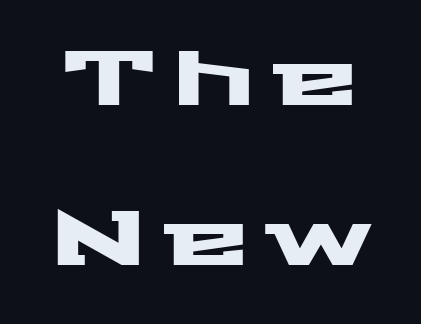
The image shows 78 px wide sans-serif type, upright; set loose line spacing (2.05x), unusually wide letter spacing (+0.22 em), not underlined; medium stroke contrast and a medium x-height.
